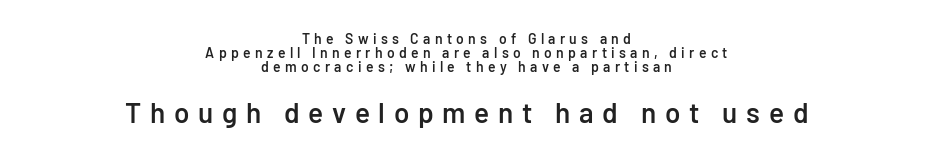
Q: Is the text bold? A: Semi-bold.
Q: Is the text italic (slanted)? A: No, it is upright.
Q: Is the typeface a serif or a sans-serif typeface? A: Sans-serif.
Q: Is the text underlined? A: No.
Q: How is the paragraph aligned? A: Centered.
Q: Is the spacing between letters normal or unusually wide? A: Unusually wide.
Q: Is the spacing between lines tight, normal or loose? A: Tight.
Q: Which block of text is set in a larger size, the first (top) or the second (bottom)? A: The second (bottom) one.
Q: Width (condensed, normal, or wide)? A: Normal.
Q: Stroke contrast? A: Low.
Q: x-height? A: Medium.
Q: Monospaced? A: No.
